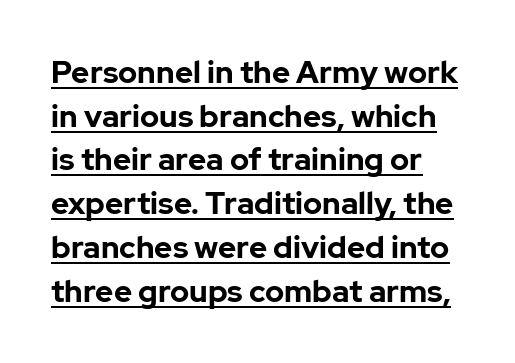
The characters display no serif detailing; their extremities are plain. Honestly, the row spacing looks completely unremarkable. Each line starts at the same left margin while the right side varies. Think of a printed novel: that variable character pitch is what you see here. The string is rendered with underlining switched on. Stroke thickness is high; the sample reads as a true bold.
